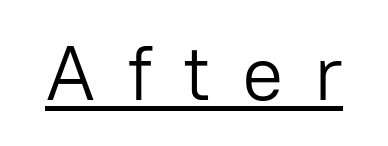
Q: Is the text bold? A: No.
Q: Is the text italic (slanted)? A: No, it is upright.
Q: Is the typeface a serif or a sans-serif typeface? A: Sans-serif.
Q: Is the text underlined? A: Yes.
Q: Is the spacing between letters normal or unusually wide? A: Unusually wide.
Q: Width (condensed, normal, or wide)? A: Normal.
Q: Stroke contrast? A: Low.
Q: x-height? A: Medium.
Q: Monospaced? A: No.
